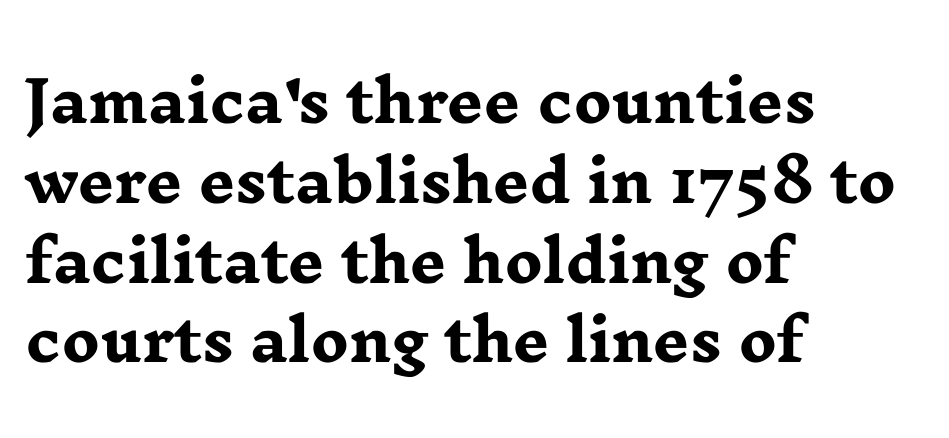
The gap between lines stays unmarked. The lines sit at an ordinary, default distance from one another. Little horizontal feet cap the strokes, marking this as serif type. As a designer I'd log this as weight 700, bold.
